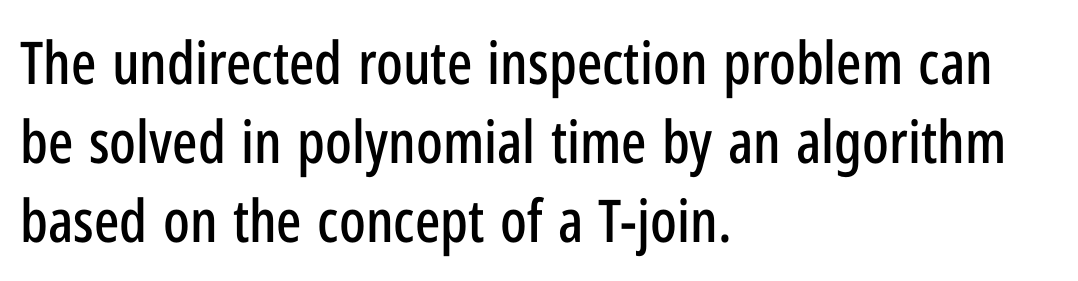
{"serif": "no", "italic": "no", "width": "condensed", "stroke_contrast": "low", "x_height": "medium", "monospaced": "no", "underline": "no", "align": "left", "line_spacing": "normal", "line_spacing_ratio": 1.34, "letter_spacing": "normal", "letter_spacing_em": 0.0, "glyph_px": 59}
